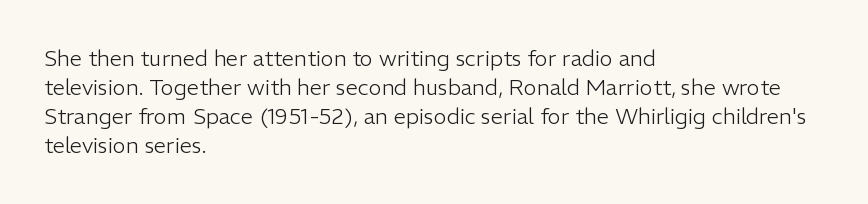
{"italic": "no", "bold": "no", "underline": "no", "align": "left", "line_spacing": "normal", "line_spacing_ratio": 1.32, "letter_spacing": "normal", "letter_spacing_em": 0.0, "glyph_px": 22}
